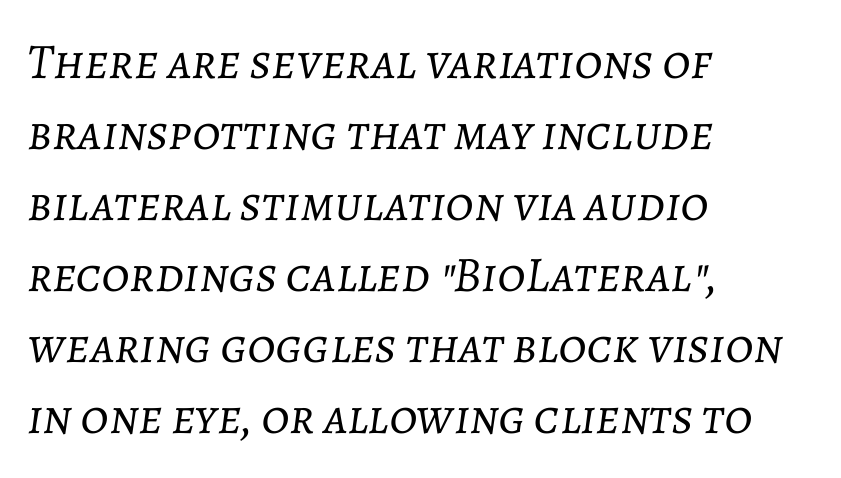
Q: Is the text bold? A: No.
Q: Is the text italic (slanted)? A: Yes, it leans right by about 7 degrees.
Q: Is the text underlined? A: No.
Q: How is the paragraph aligned? A: Left-aligned.
Q: Is the spacing between letters normal or unusually wide? A: Normal.
Q: Is the spacing between lines tight, normal or loose? A: Normal.
Q: Width (condensed, normal, or wide)? A: Normal.
Q: Stroke contrast? A: Low.
Q: x-height? A: Medium.
Q: Monospaced? A: No.
